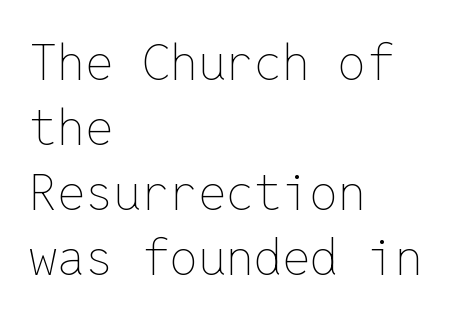
Q: Is the text bold? A: No.
Q: Is the text italic (slanted)? A: No, it is upright.
Q: Is the text underlined? A: No.
Q: How is the paragraph aligned? A: Left-aligned.
Q: Is the spacing between letters normal or unusually wide? A: Normal.
Q: Is the spacing between lines tight, normal or loose? A: Normal.
Q: Width (condensed, normal, or wide)? A: Normal.
Q: Stroke contrast? A: Low.
Q: x-height? A: Medium.
Q: Monospaced? A: Yes.
